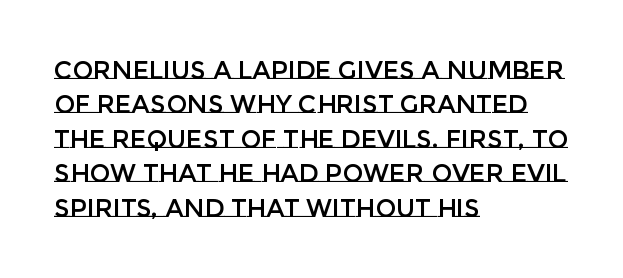
Q: Is the text italic (slanted)? A: No, it is upright.
Q: Is the text underlined? A: No.
Q: How is the paragraph aligned? A: Left-aligned.
Q: Is the spacing between letters normal or unusually wide? A: Normal.
Q: Is the spacing between lines tight, normal or loose? A: Normal.
